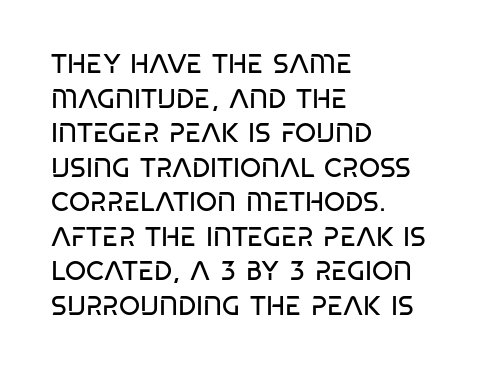
Short and long lines alike share a common starting point at left. Successive baselines arrive at the customary interval. The font is comparable to plain body text, perhaps lighter. The gap between lines stays unmarked. The passage shown has conventional tracking throughout.
